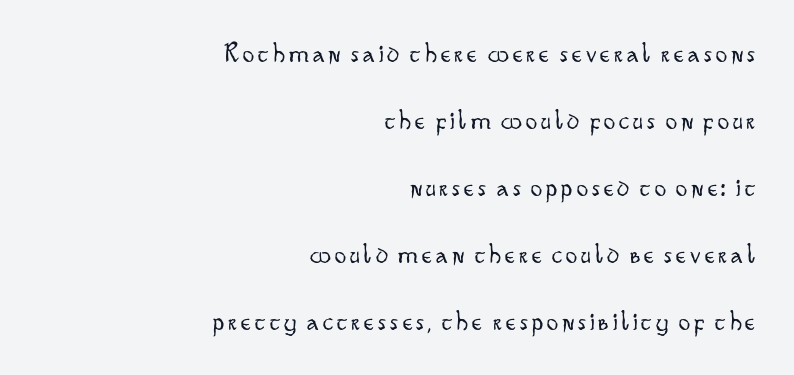
The image shows 28 px light, condensed sans-serif type, upright; set right-aligned, loose line spacing (2.39x), not underlined; low stroke contrast and a small x-height.
